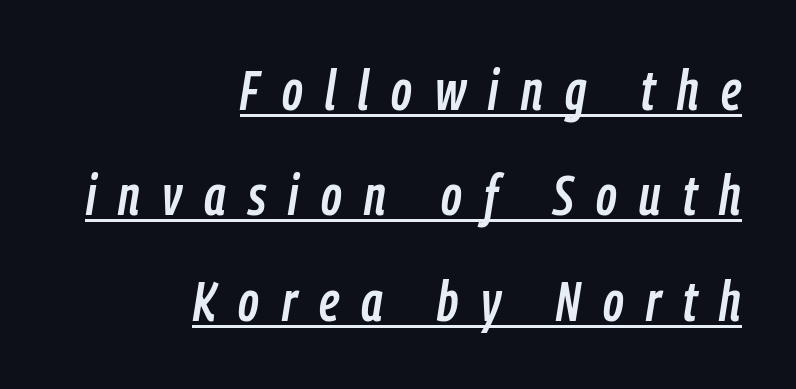
A continuous stroke trails under the words, as in a hyperlink. The rag falls on the left side of this text block. Note the varied advance widths — an 'i' is clearly narrower than an 'm'. Italic: yes, the glyphs are oblique.
